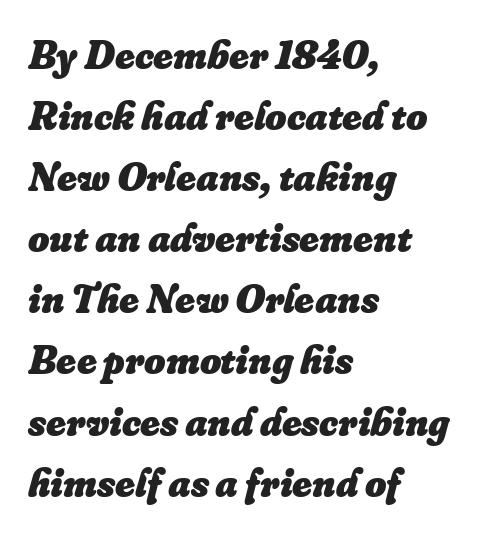
{"italic": "yes", "lean": "right", "slant_degrees": 16, "bold": "yes", "weight": "heavy", "width": "normal", "stroke_contrast": "low", "x_height": "small", "monospaced": "no", "underline": "no", "align": "left", "line_spacing": "normal", "line_spacing_ratio": 1.49, "letter_spacing": "normal", "letter_spacing_em": 0.0, "glyph_px": 41}
